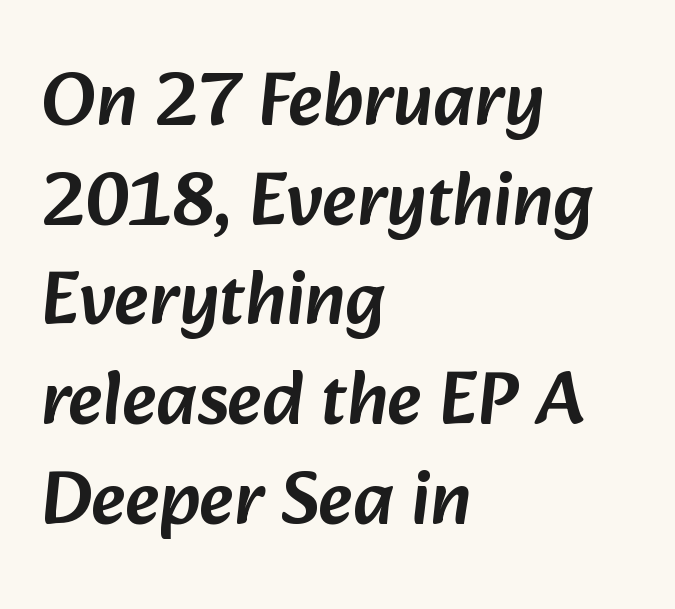
{"serif": "no", "width": "normal", "stroke_contrast": "low", "x_height": "medium", "monospaced": "no", "underline": "no", "align": "left", "line_spacing": "normal", "line_spacing_ratio": 1.33, "letter_spacing": "normal", "letter_spacing_em": 0.0, "glyph_px": 75}
